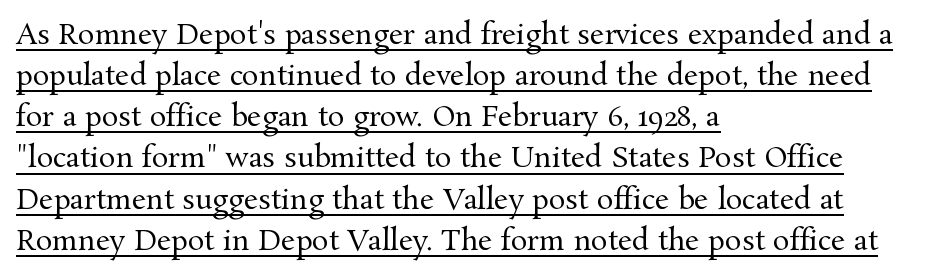
{"serif": "yes", "italic": "no", "bold": "no", "weight": "regular", "width": "normal", "stroke_contrast": "medium", "x_height": "medium", "monospaced": "no", "underline": "yes", "align": "left", "line_spacing": "normal", "line_spacing_ratio": 1.47, "letter_spacing": "normal", "letter_spacing_em": 0.0, "glyph_px": 28}
